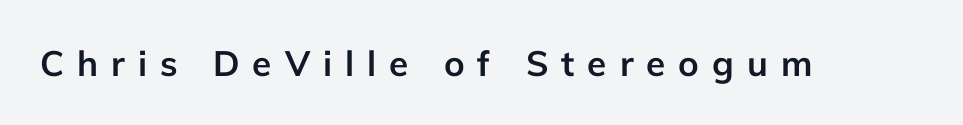
{"serif": "no", "italic": "no", "bold": "yes", "weight": "semibold", "width": "normal", "stroke_contrast": "low", "x_height": "medium", "monospaced": "no", "underline": "no", "letter_spacing": "wide", "letter_spacing_em": 0.37, "glyph_px": 35}
